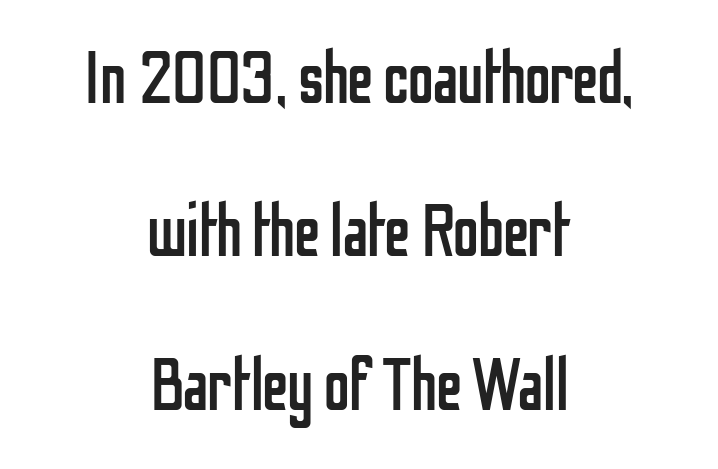
Posture: straight, roman, zero tilt. Between one letter and the next there's only the usual sliver of space. Heaviness? Minimal to ordinary, like unemphasized prose. Every row of glyphs is offset so its center matches the block's center. How would I describe the line gaps? Wide and relaxed. The face used here is a sans, in the tradition of grotesques and geometrics.
